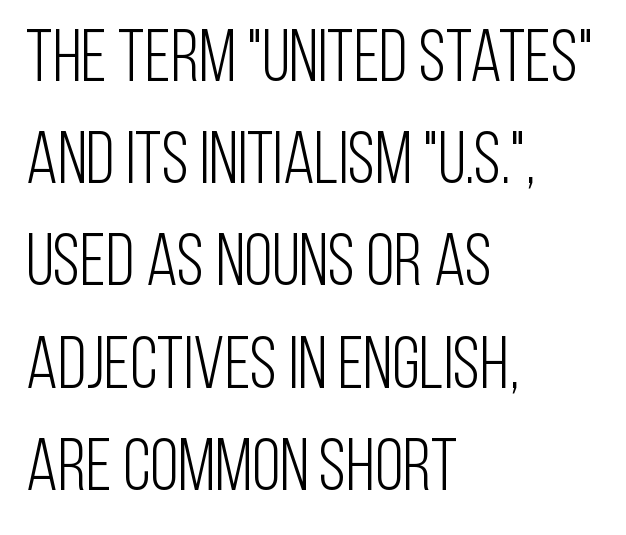
Q: Is the text bold? A: No.
Q: Is the text italic (slanted)? A: No, it is upright.
Q: Is the typeface a serif or a sans-serif typeface? A: Sans-serif.
Q: Is the text underlined? A: No.
Q: How is the paragraph aligned? A: Left-aligned.
Q: Is the spacing between letters normal or unusually wide? A: Normal.
Q: Is the spacing between lines tight, normal or loose? A: Normal.
Q: Width (condensed, normal, or wide)? A: Condensed.
Q: Stroke contrast? A: Low.
Q: x-height? A: Large.
Q: Monospaced? A: No.
